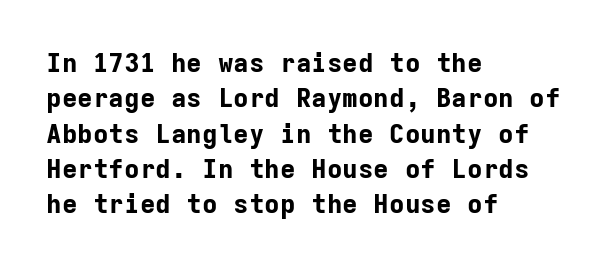
Q: Is the text bold? A: Yes.
Q: Is the text italic (slanted)? A: No, it is upright.
Q: Is the text underlined? A: No.
Q: How is the paragraph aligned? A: Left-aligned.
Q: Is the spacing between letters normal or unusually wide? A: Normal.
Q: Is the spacing between lines tight, normal or loose? A: Normal.
